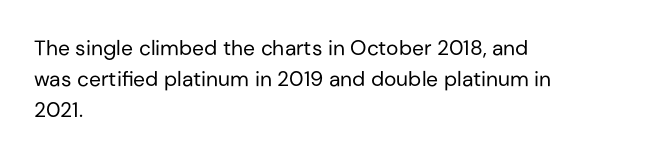
The image shows 21 px text type, upright; set left-aligned, normal line spacing (1.47x), normal letter spacing, not underlined.
